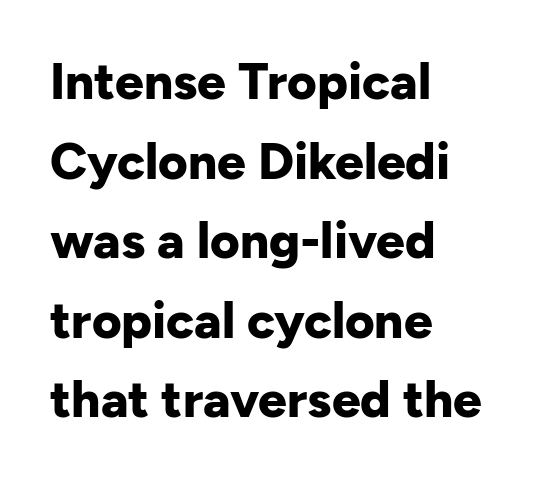
Q: Is the text bold? A: Yes.
Q: Is the text italic (slanted)? A: No, it is upright.
Q: Is the typeface a serif or a sans-serif typeface? A: Sans-serif.
Q: Is the text underlined? A: No.
Q: How is the paragraph aligned? A: Left-aligned.
Q: Is the spacing between letters normal or unusually wide? A: Normal.
Q: Is the spacing between lines tight, normal or loose? A: Normal.
Q: Width (condensed, normal, or wide)? A: Normal.
Q: Stroke contrast? A: Low.
Q: x-height? A: Medium.
Q: Monospaced? A: No.
